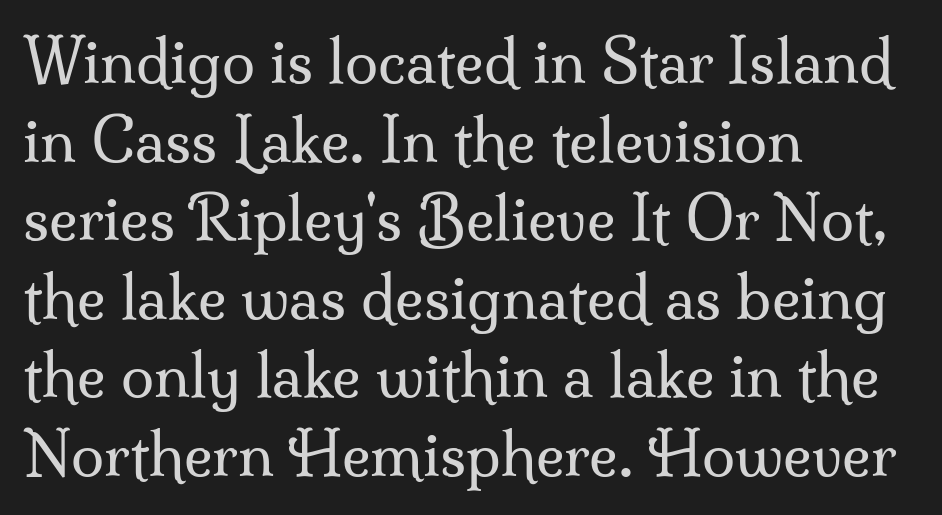
Think of a printed novel: that variable character pitch is what you see here. Each letter's strokes conclude with small projecting serifs. Each new line begins a customary step beneath the previous one. Just letters on the line, the space beneath them empty.
